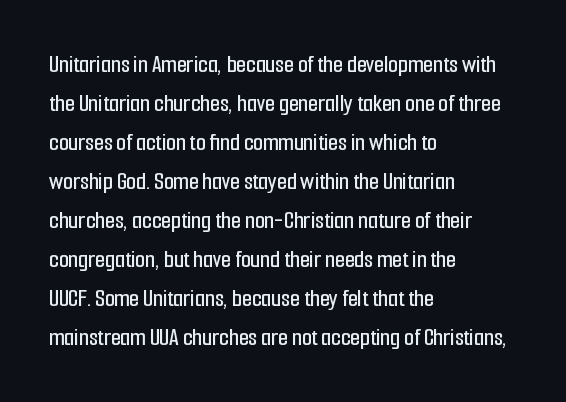
The image shows 25 px text type, upright; set left-aligned, normal line spacing (1.56x), normal letter spacing, not underlined.
